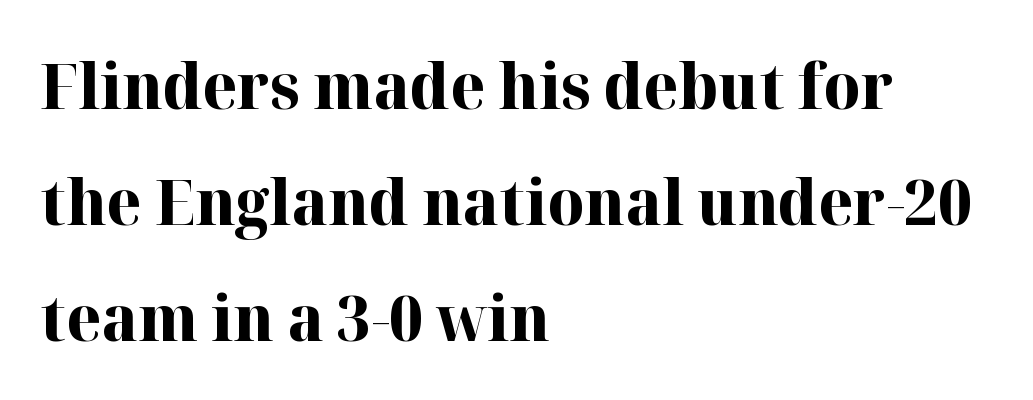
{"serif": "yes", "italic": "no", "bold": "yes", "weight": "bold", "width": "normal", "stroke_contrast": "high", "x_height": "medium", "monospaced": "no", "underline": "no", "align": "left", "line_spacing_ratio": 1.81, "letter_spacing": "normal", "letter_spacing_em": 0.0, "glyph_px": 64}
